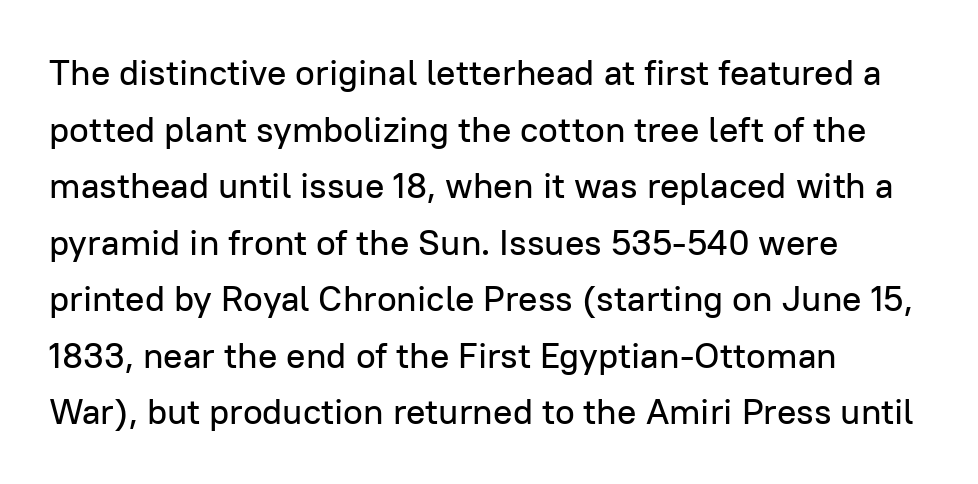
The image shows 36 px sans-serif type, upright; set left-aligned, normal line spacing (1.57x), normal letter spacing, not underlined; low stroke contrast and a medium x-height.
